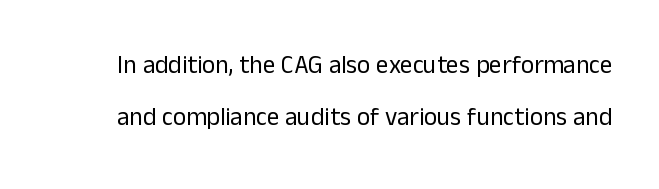
{"italic": "no", "bold": "no", "underline": "no", "line_spacing": "loose", "line_spacing_ratio": 2.07, "letter_spacing": "normal", "letter_spacing_em": 0.0, "glyph_px": 25}
